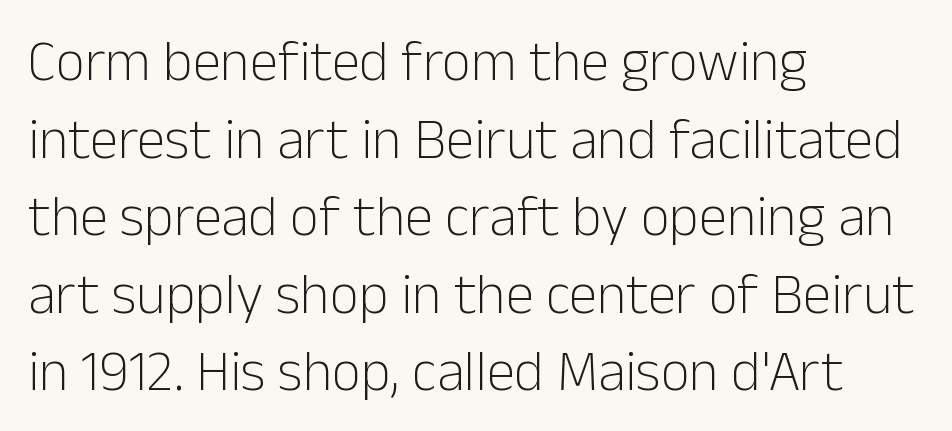
{"serif": "no", "italic": "no", "bold": "no", "weight": "light", "width": "normal", "stroke_contrast": "low", "x_height": "medium", "monospaced": "no", "underline": "no", "align": "left", "line_spacing": "normal", "line_spacing_ratio": 1.36, "letter_spacing": "normal", "letter_spacing_em": 0.0, "glyph_px": 57}
